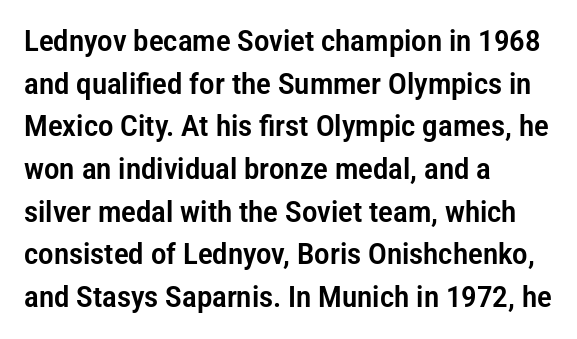
{"serif": "no", "italic": "no", "width": "condensed", "stroke_contrast": "low", "x_height": "medium", "monospaced": "no", "underline": "no", "align": "left", "line_spacing": "normal", "line_spacing_ratio": 1.47, "letter_spacing": "normal", "letter_spacing_em": 0.0, "glyph_px": 29}
